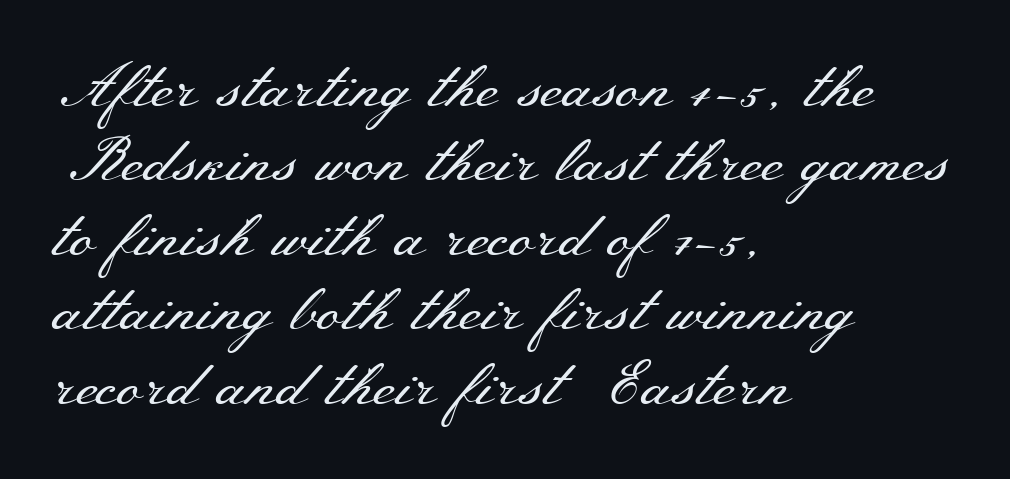
The image shows 62 px regular-weight, wide serif type; set left-aligned, line spacing 1.2x, normal letter spacing, not underlined; medium stroke contrast and a small x-height.
